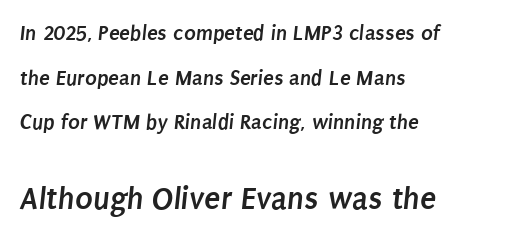
You could call the tracking neutral — neither tight nor loose. Caption: upper text group reduced, lower text group enlarged. The space between consecutive lines is lavish. The font family rendered here belongs to the sans-serif group. Set as a true bold cut, around the 700 mark. You could not count columns in this text — the font is proportionally spaced.
